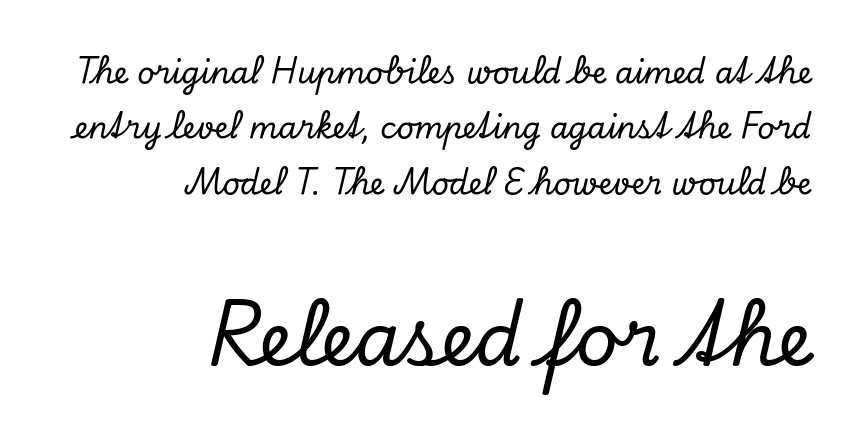
{"serif": "yes", "italic": "yes", "lean": "right", "slant_degrees": 13, "width": "normal", "stroke_contrast": "low", "x_height": "small", "monospaced": "no", "underline": "no", "align": "right", "line_spacing_ratio": 1.85, "letter_spacing": "normal", "letter_spacing_em": 0.0, "larger_block": "second", "size_ratio": 2.47, "glyph_px": 74}
